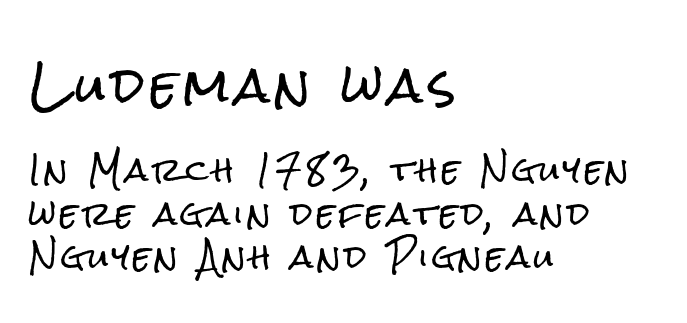
Q: Is the text italic (slanted)? A: No, it is upright.
Q: Is the typeface a serif or a sans-serif typeface? A: Sans-serif.
Q: Is the text underlined? A: No.
Q: How is the paragraph aligned? A: Left-aligned.
Q: Is the spacing between lines tight, normal or loose? A: Normal.
Q: Which block of text is set in a larger size, the first (top) or the second (bottom)? A: The first (top) one.
Q: Width (condensed, normal, or wide)? A: Condensed.
Q: Stroke contrast? A: Low.
Q: x-height? A: Medium.
Q: Monospaced? A: No.
